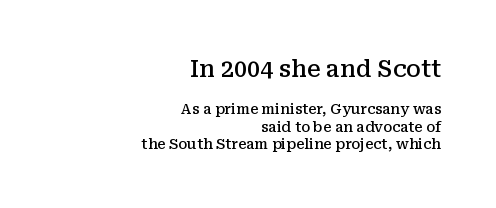
In terms of letterspacing, this is plain default setting. The typography opts for an upright posture over an oblique one. In this sample the first text group is rendered at the bigger scale. The glyphs have the mass of a demibold cut, below bold. A bare baseline throughout the passage. Which margin do the lines hug? The right one — the left edge is uneven.
